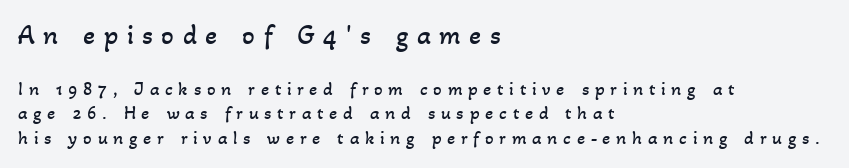
{"bold": "no", "weight": "regular", "width": "normal", "stroke_contrast": "low", "x_height": "small", "monospaced": "no", "underline": "no", "align": "left", "line_spacing": "normal", "line_spacing_ratio": 1.29, "letter_spacing": "wide", "letter_spacing_em": 0.3, "larger_block": "first", "size_ratio": 1.47, "glyph_px": 28}
